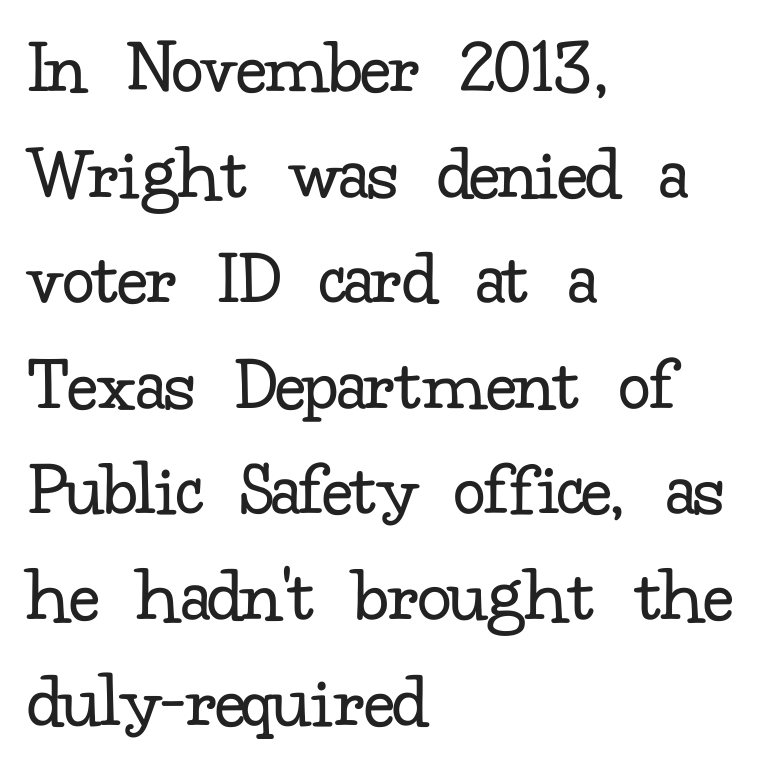
Q: Is the text bold? A: No.
Q: Is the text italic (slanted)? A: No, it is upright.
Q: Is the typeface a serif or a sans-serif typeface? A: Serif.
Q: Is the text underlined? A: No.
Q: How is the paragraph aligned? A: Left-aligned.
Q: Is the spacing between letters normal or unusually wide? A: Normal.
Q: Is the spacing between lines tight, normal or loose? A: Normal.
Q: Width (condensed, normal, or wide)? A: Normal.
Q: Stroke contrast? A: Low.
Q: x-height? A: Small.
Q: Monospaced? A: No.
